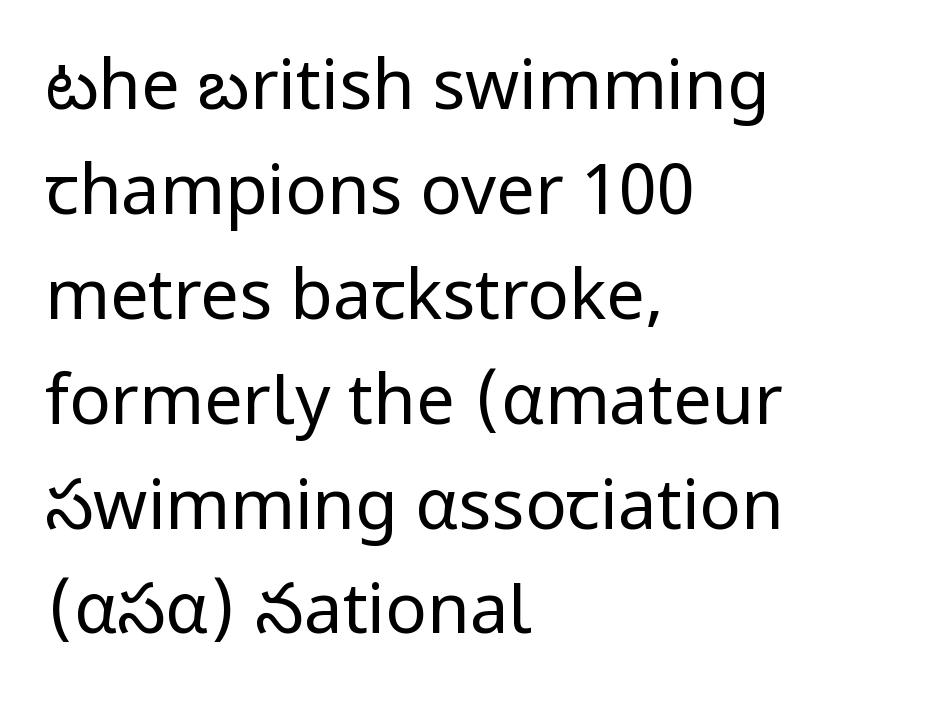
Typeset ragged right — the left edge is the straight one. A typesetter would call this proportional, since set widths differ per character. Do the letters lean? They stand straight. The words here are not underlined. These glyphs show unthickened strokes, regular width or finer.
